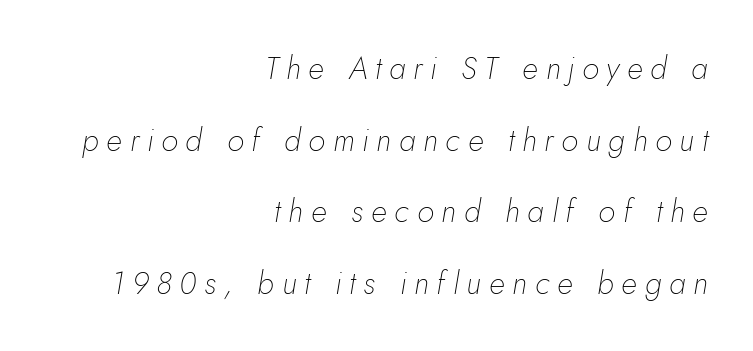
Q: Is the text bold? A: No.
Q: Is the text italic (slanted)? A: Yes, it leans right by about 5 degrees.
Q: Is the text underlined? A: No.
Q: How is the paragraph aligned? A: Right-aligned.
Q: Is the spacing between letters normal or unusually wide? A: Unusually wide.
Q: Is the spacing between lines tight, normal or loose? A: Loose.
Q: Width (condensed, normal, or wide)? A: Normal.
Q: Stroke contrast? A: Low.
Q: x-height? A: Small.
Q: Monospaced? A: No.
